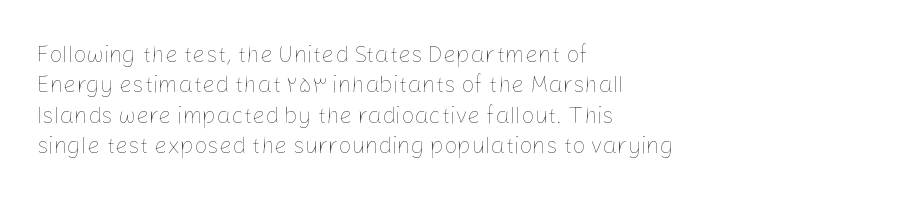
The image shows 23 px text type, upright; set left-aligned, normal line spacing (1.32x), normal letter spacing, not underlined.
